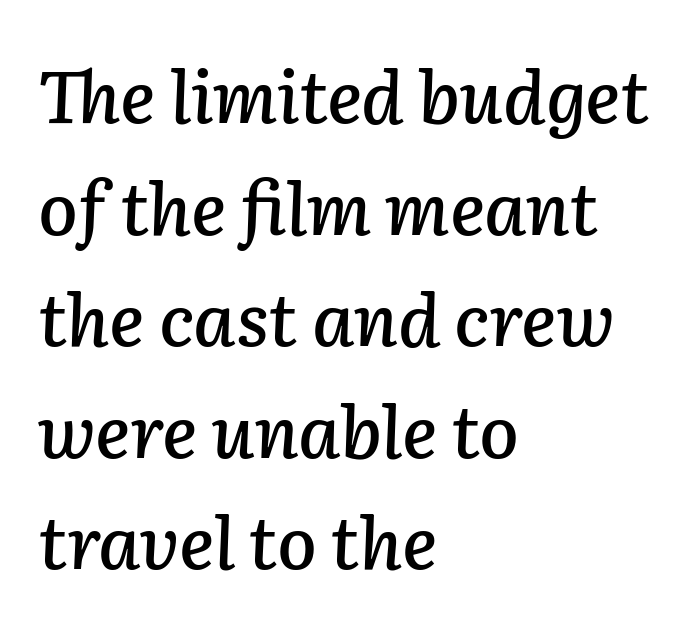
The image shows 72 px text type, italic (leaning right); set left-aligned, normal line spacing (1.55x), normal letter spacing, not underlined; low stroke contrast and a medium x-height.
